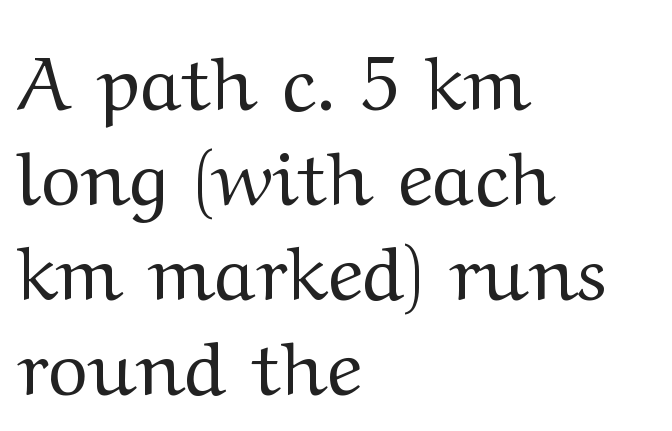
{"serif": "yes", "italic": "no", "bold": "no", "weight": "regular", "width": "wide", "stroke_contrast": "medium", "x_height": "medium", "monospaced": "no", "underline": "no", "align": "left", "line_spacing": "normal", "line_spacing_ratio": 1.25, "letter_spacing": "normal", "letter_spacing_em": 0.0, "glyph_px": 76}
